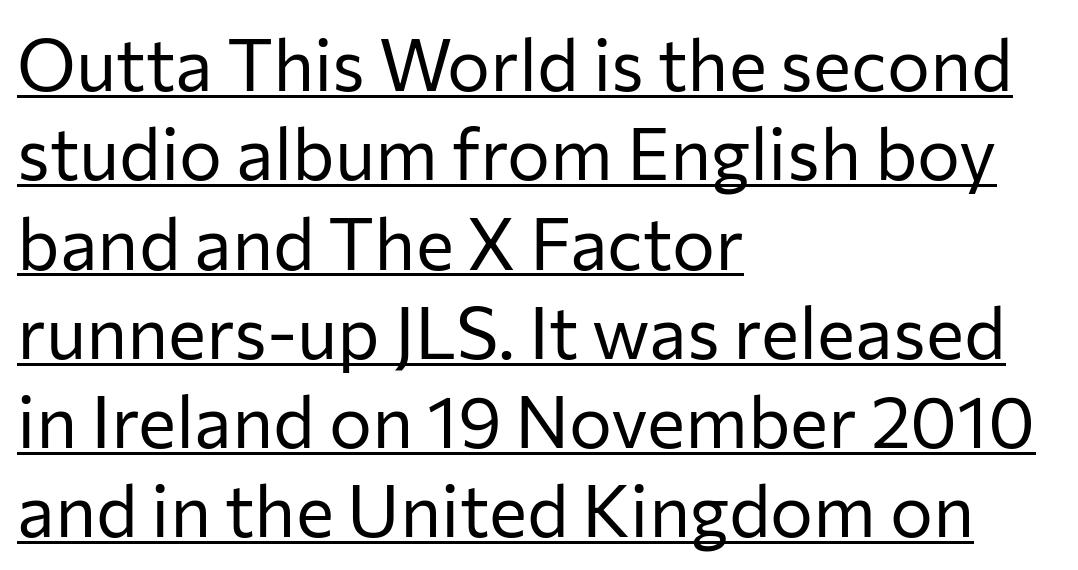
The image shows 72 px regular-weight sans-serif type, upright; set left-aligned, line spacing 1.24x, normal letter spacing, underlined; low stroke contrast and a medium x-height.
